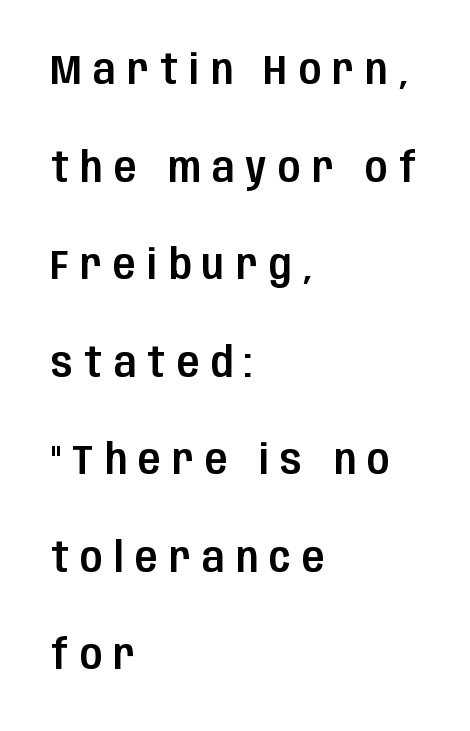
Q: Is the text italic (slanted)? A: No, it is upright.
Q: Is the typeface a serif or a sans-serif typeface? A: Sans-serif.
Q: Is the text underlined? A: No.
Q: How is the paragraph aligned? A: Left-aligned.
Q: Is the spacing between letters normal or unusually wide? A: Unusually wide.
Q: Is the spacing between lines tight, normal or loose? A: Loose.
Q: Width (condensed, normal, or wide)? A: Condensed.
Q: Stroke contrast? A: Low.
Q: x-height? A: Large.
Q: Monospaced? A: No.
